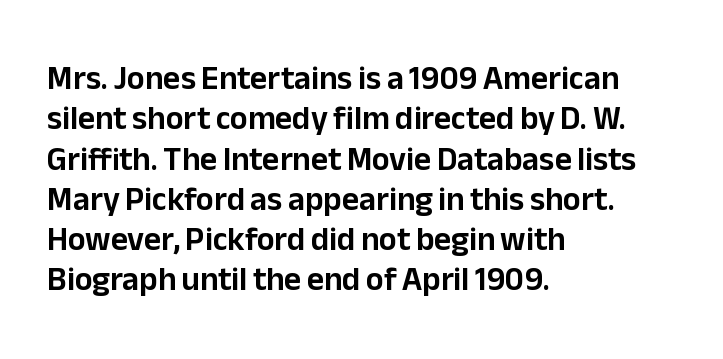
The image shows 33 px sans-serif type, upright; set left-aligned, line spacing 1.22x, normal letter spacing, not underlined; low stroke contrast and a medium x-height.
